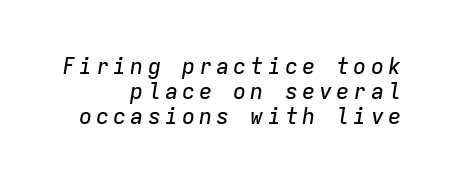
Q: Is the text italic (slanted)? A: Yes, it leans right by about 9 degrees.
Q: Is the text underlined? A: No.
Q: How is the paragraph aligned? A: Right-aligned.
Q: Is the spacing between lines tight, normal or loose? A: Tight.
